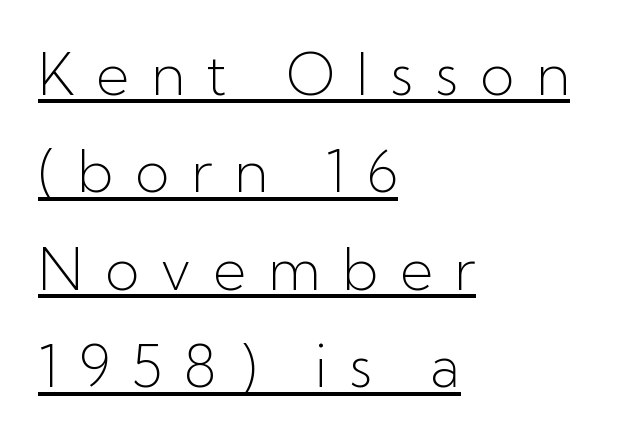
{"serif": "no", "italic": "no", "bold": "no", "weight": "light", "width": "normal", "stroke_contrast": "low", "x_height": "medium", "monospaced": "no", "underline": "yes", "align": "left", "line_spacing_ratio": 1.71, "letter_spacing": "wide", "letter_spacing_em": 0.38, "glyph_px": 57}
